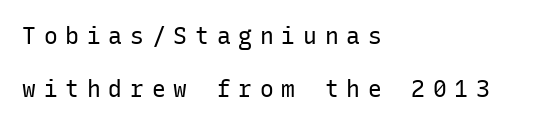
The image shows 23 px text type, upright; set left-aligned, loose line spacing (2.29x), unusually wide letter spacing (+0.34 em), not underlined.
